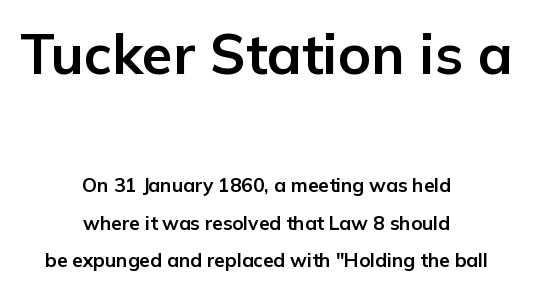
The image shows 56 px bold sans-serif type, upright; set centered, loose line spacing (1.97x), normal letter spacing, not underlined; the first (top) block is 2.95x larger; low stroke contrast and a medium x-height.
